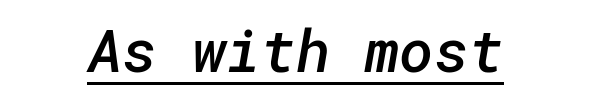
The image shows 59 px semibold sans-serif type; set centered, normal letter spacing, underlined; low stroke contrast and a medium x-height.
